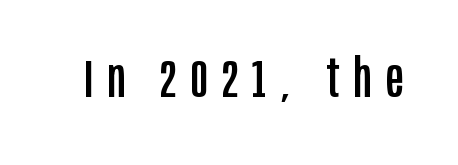
Italic: no, the glyphs are upright roman. The zone under the glyphs is completely vacant. The passage shown is typeset with a sans-serif family. Honestly, the letter spacing is so wide it's the main thing you notice. Character widths vary here, with narrow letters taking less room than wide ones.
